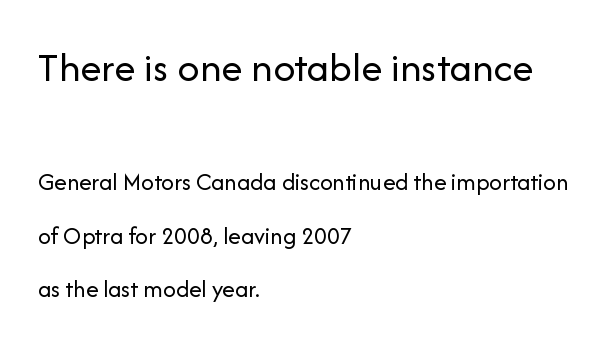
{"serif": "no", "italic": "no", "bold": "no", "weight": "regular", "width": "normal", "stroke_contrast": "low", "x_height": "medium", "monospaced": "no", "underline": "no", "align": "left", "line_spacing": "loose", "line_spacing_ratio": 2.15, "letter_spacing": "normal", "letter_spacing_em": 0.0, "larger_block": "first", "size_ratio": 1.72, "glyph_px": 43}
